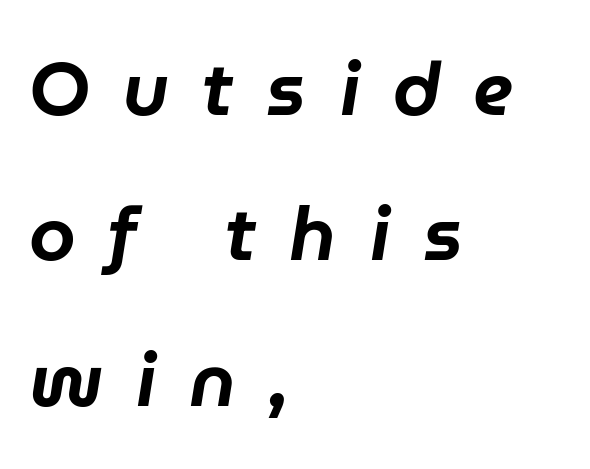
The passage is arranged the way most books set body copy — flush left. Lines of text with bare space underneath. You can tell it's italic because the verticals aren't actually vertical. You could fit nearly another row in the gap between these rows.
